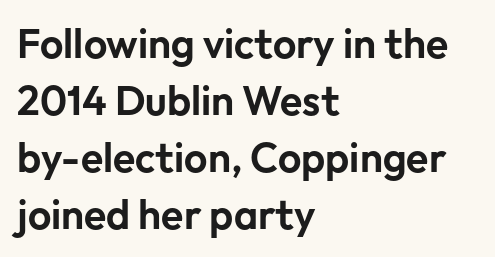
{"serif": "no", "italic": "no", "width": "normal", "stroke_contrast": "low", "x_height": "medium", "monospaced": "no", "underline": "no", "align": "left", "line_spacing": "normal", "line_spacing_ratio": 1.39, "letter_spacing": "normal", "letter_spacing_em": 0.0, "glyph_px": 41}
